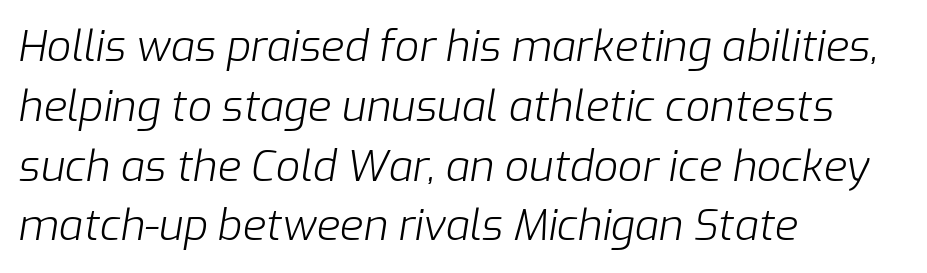
Notice how the passage keeps a crisp vertical edge on the left only. The letters look calm and open, with moderate or lighter stems. One glance says typical: line gaps are just what's usual. Descender tails drop into unmarked territory.
